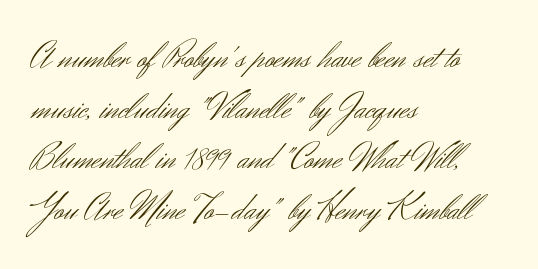
Q: Is the text bold? A: No.
Q: Is the text italic (slanted)? A: Yes.
Q: Is the typeface a serif or a sans-serif typeface? A: Sans-serif.
Q: Is the text underlined? A: No.
Q: How is the paragraph aligned? A: Left-aligned.
Q: Is the spacing between letters normal or unusually wide? A: Normal.
Q: Is the spacing between lines tight, normal or loose? A: Normal.
Q: Width (condensed, normal, or wide)? A: Normal.
Q: Stroke contrast? A: Medium.
Q: x-height? A: Small.
Q: Monospaced? A: No.
